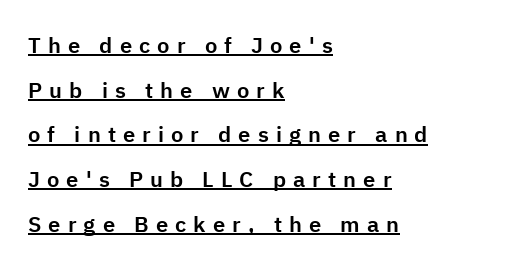
The image shows 22 px text type, upright; set left-aligned, loose line spacing (2.03x), unusually wide letter spacing (+0.32 em), underlined.
